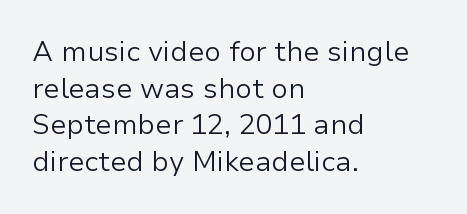
{"serif": "no", "italic": "no", "bold": "no", "weight": "light", "width": "normal", "stroke_contrast": "low", "x_height": "medium", "monospaced": "no", "underline": "no", "align": "left", "line_spacing": "normal", "line_spacing_ratio": 1.31, "letter_spacing": "normal", "letter_spacing_em": 0.0, "glyph_px": 28}
